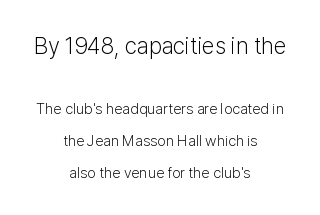
The image shows 23 px text type, upright; set centered, loose line spacing (2.13x), normal letter spacing, not underlined; the first (top) block is 1.53x larger.
